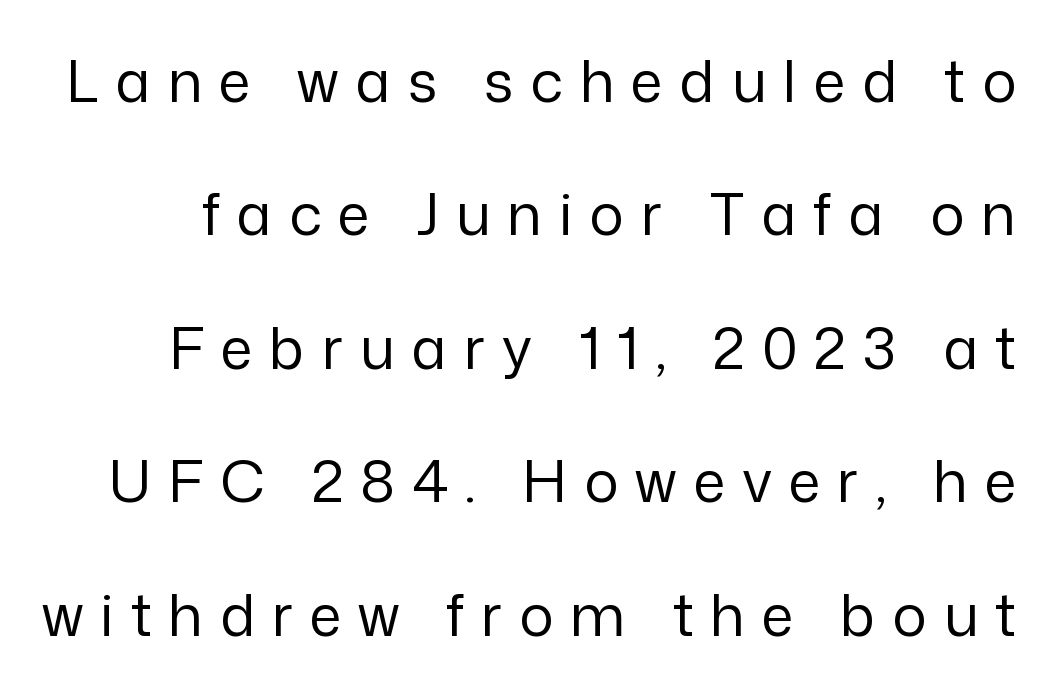
Q: Is the text bold? A: No.
Q: Is the text italic (slanted)? A: No, it is upright.
Q: Is the typeface a serif or a sans-serif typeface? A: Sans-serif.
Q: Is the text underlined? A: No.
Q: Is the spacing between letters normal or unusually wide? A: Unusually wide.
Q: Is the spacing between lines tight, normal or loose? A: Loose.
Q: Width (condensed, normal, or wide)? A: Normal.
Q: Stroke contrast? A: Low.
Q: x-height? A: Medium.
Q: Monospaced? A: No.
